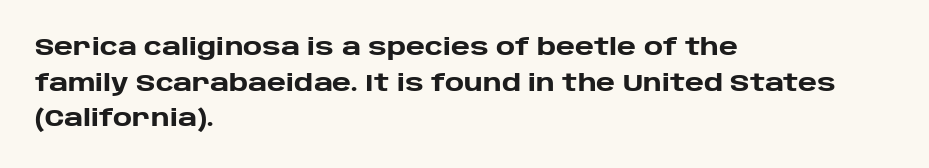
{"italic": "no", "bold": "yes", "underline": "no", "align": "left", "line_spacing": "normal", "line_spacing_ratio": 1.48, "letter_spacing": "normal", "letter_spacing_em": 0.0, "glyph_px": 24}
